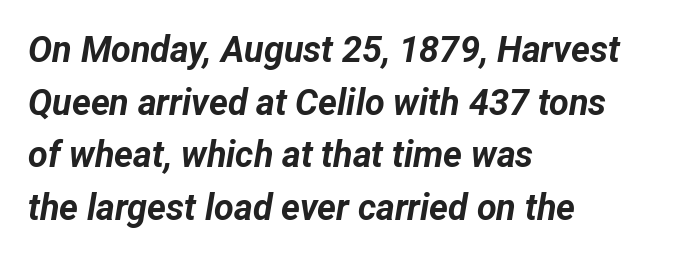
The image shows 36 px bold type, italic (leaning right); set left-aligned, normal line spacing (1.46x), normal letter spacing, not underlined; low stroke contrast and a medium x-height.
